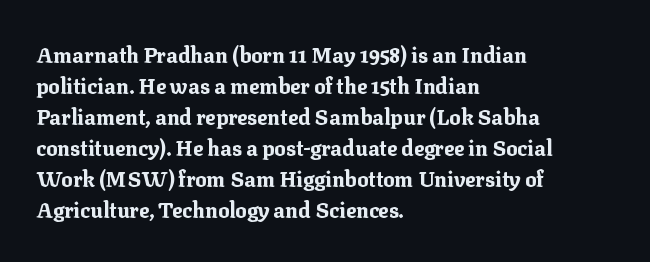
The image shows 21 px bold type, upright; set left-aligned, normal line spacing (1.48x), normal letter spacing, not underlined.
